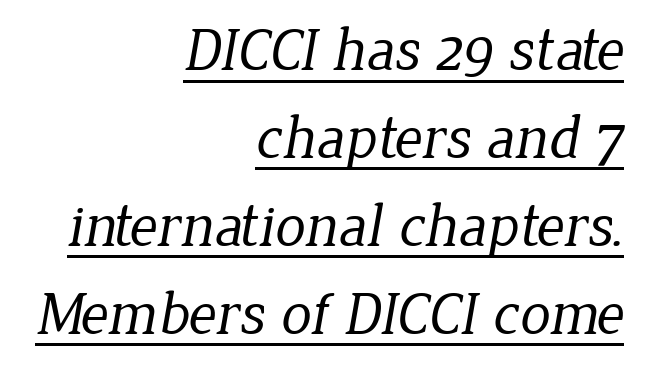
{"serif": "yes", "bold": "no", "weight": "regular", "width": "normal", "stroke_contrast": "low", "x_height": "medium", "monospaced": "no", "underline": "yes", "align": "right", "line_spacing": "normal", "line_spacing_ratio": 1.44, "letter_spacing": "normal", "letter_spacing_em": 0.0, "glyph_px": 61}
